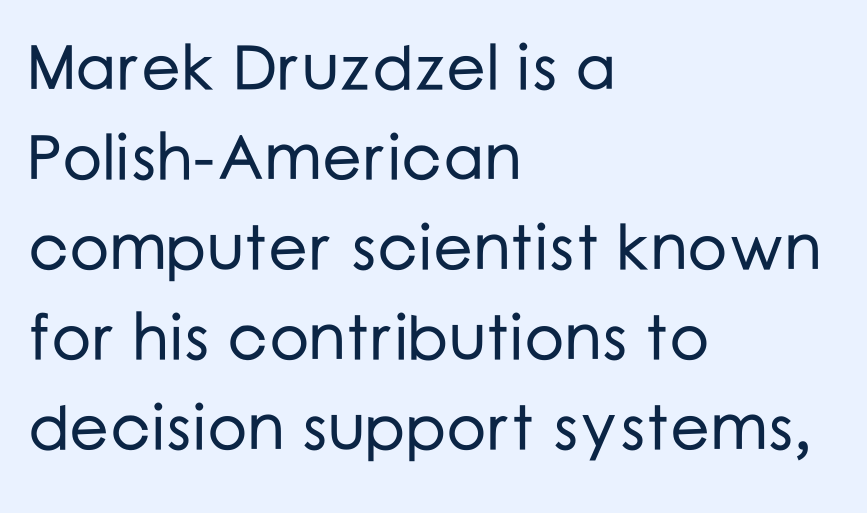
Line beginnings align vertically; line endings do not. Typographically, this falls in the sans-serif category. The space directly below the letters is spotless. Tracking value appears to be zero — textbook default spacing.
